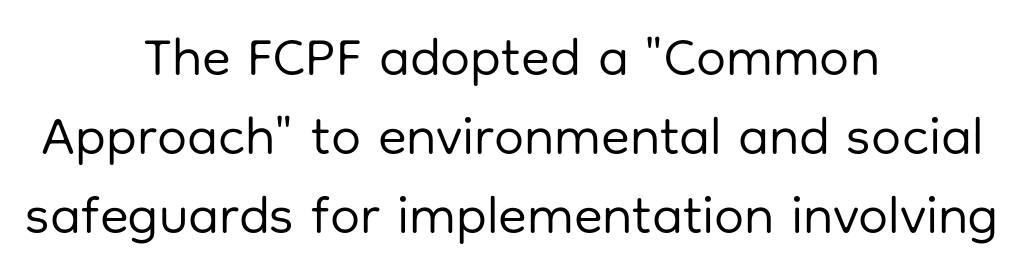
Horizontal alignment here is central, giving a formal, balanced look. The line-height multiplier appears to be the usual default. These lines are composed in type without serifs. No word sits above an underline. Spacing verdict: proportional, widths tailored to each character. Rendered with straight, roman letterforms.
